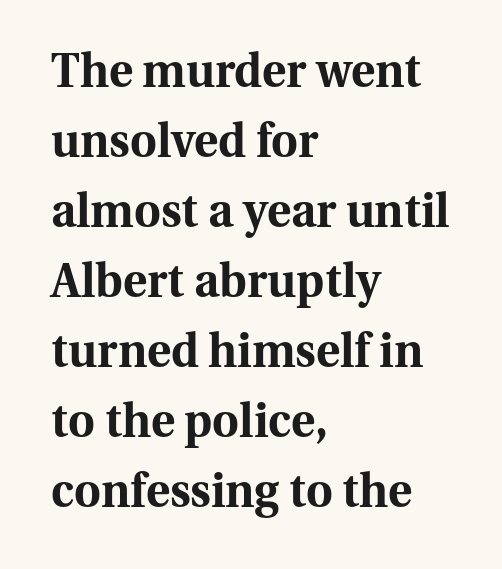
Anything drawn beneath the words? Only blank space. These lines were composed using upright roman letters. Is this a fixed-width face? No — the glyphs have proportional, varying widths. Default kerning and tracking; the words read as compact shapes. Strong, thick strokes mark this as bold type. The designer went with a serif here, giving each stem small feet.
